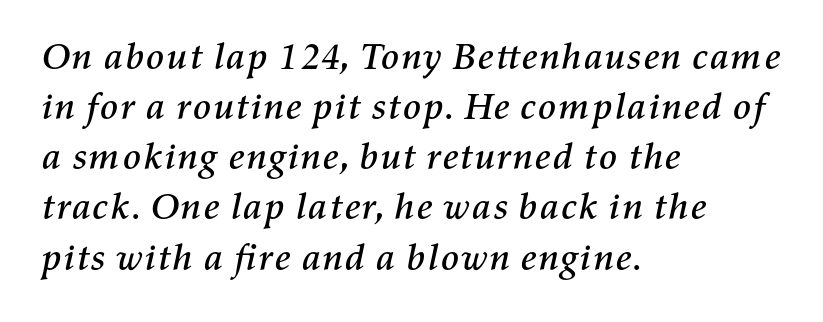
The image shows 38 px text type, italic (leaning right); set left-aligned, normal line spacing (1.32x), normal letter spacing, not underlined; medium stroke contrast and a medium x-height.
